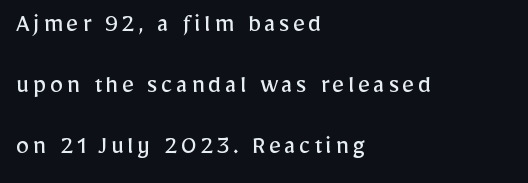
{"italic": "no", "bold": "no", "underline": "no", "align": "left", "line_spacing": "loose", "line_spacing_ratio": 2.26, "glyph_px": 27}
